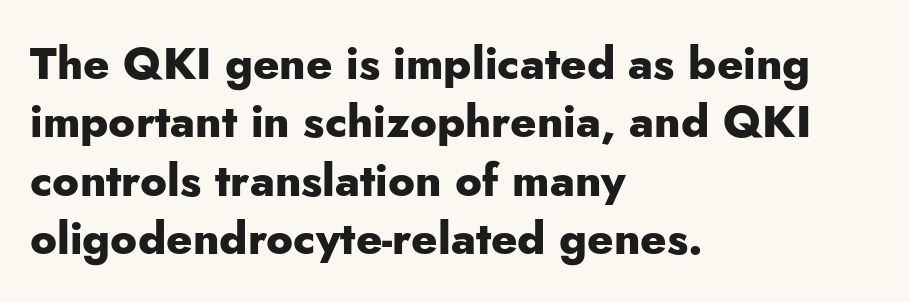
The image shows 45 px heavy sans-serif type, upright; set left-aligned, normal line spacing (1.3x), normal letter spacing, not underlined; low stroke contrast and a small x-height.
